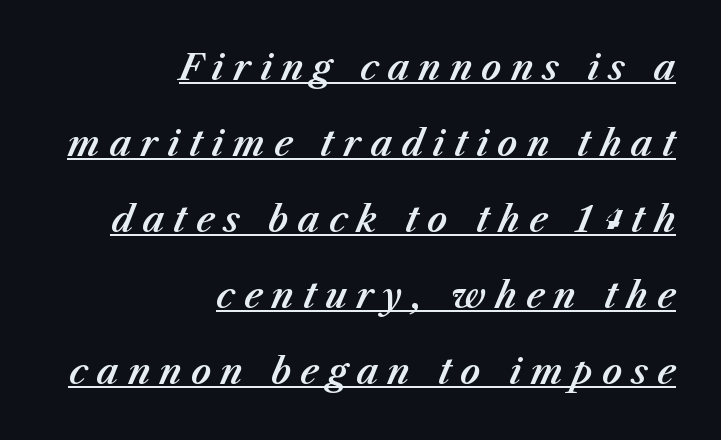
{"italic": "yes", "lean": "right", "slant_degrees": 23, "width": "normal", "stroke_contrast": "medium", "x_height": "medium", "monospaced": "no", "underline": "yes", "align": "right", "line_spacing": "loose", "line_spacing_ratio": 2.17, "letter_spacing": "wide", "letter_spacing_em": 0.26, "glyph_px": 35}
